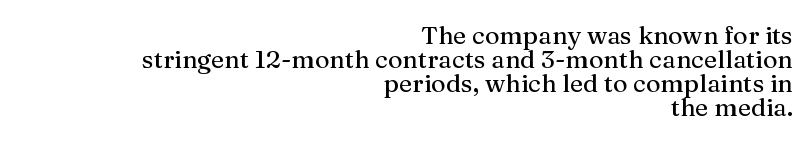
Q: Is the text italic (slanted)? A: No, it is upright.
Q: Is the text underlined? A: No.
Q: How is the paragraph aligned? A: Right-aligned.
Q: Is the spacing between letters normal or unusually wide? A: Normal.
Q: Is the spacing between lines tight, normal or loose? A: Tight.
